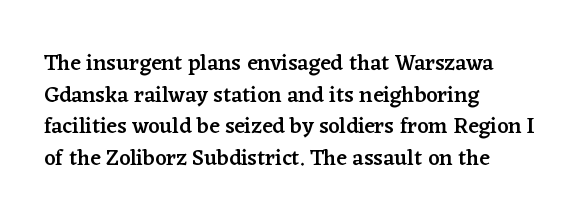
{"italic": "no", "bold": "semi", "underline": "no", "align": "left", "line_spacing": "normal", "line_spacing_ratio": 1.44, "letter_spacing": "normal", "letter_spacing_em": 0.0, "glyph_px": 22}
